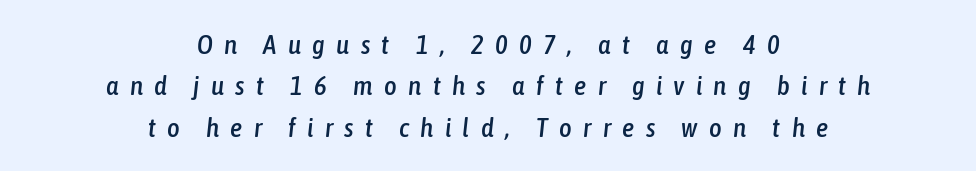
The image shows 27 px text type, italic (leaning right); set centered, normal line spacing (1.53x), unusually wide letter spacing (+0.42 em), not underlined.
